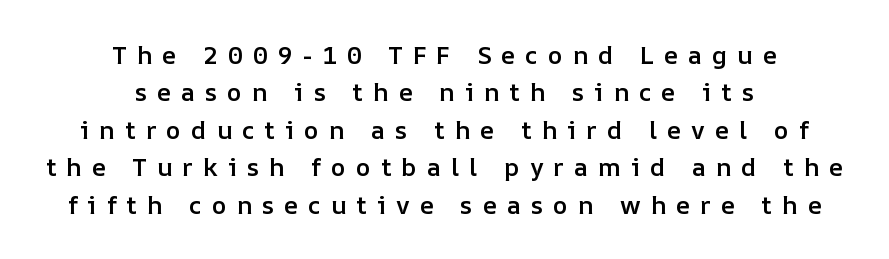
A semibold gives these letters moderate extra thickness, short of bold. This rendering widens character spacing well past its baseline value. Horizontally, the lines are justified to the midpoint only. The block of text has a typical density, with ordinary space between rows.
